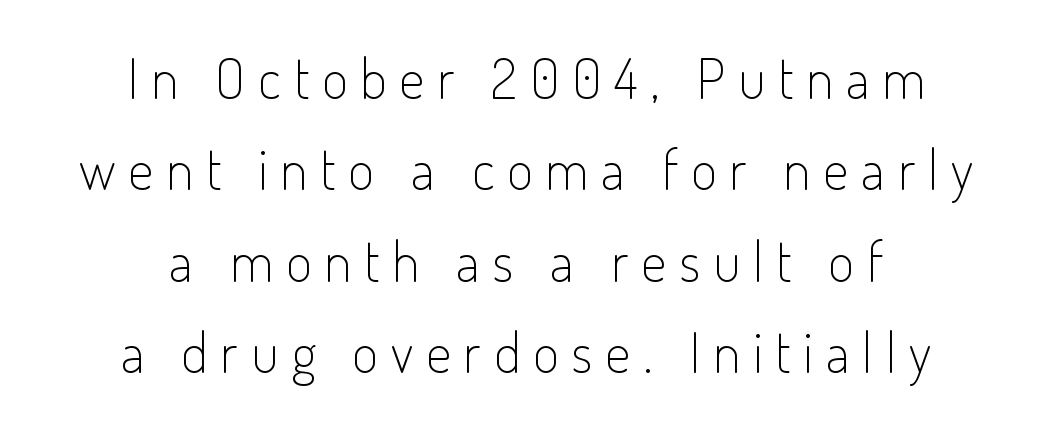
{"serif": "no", "italic": "no", "bold": "no", "weight": "light", "width": "condensed", "stroke_contrast": "low", "x_height": "small", "monospaced": "no", "underline": "no", "align": "center", "line_spacing": "normal", "line_spacing_ratio": 1.63, "letter_spacing": "wide", "letter_spacing_em": 0.23, "glyph_px": 56}
